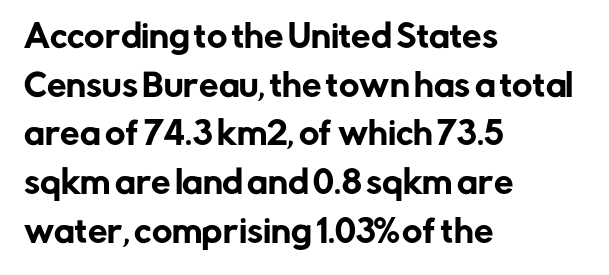
Q: Is the text italic (slanted)? A: No, it is upright.
Q: Is the typeface a serif or a sans-serif typeface? A: Sans-serif.
Q: Is the text underlined? A: No.
Q: How is the paragraph aligned? A: Left-aligned.
Q: Is the spacing between letters normal or unusually wide? A: Normal.
Q: Is the spacing between lines tight, normal or loose? A: Normal.
Q: Width (condensed, normal, or wide)? A: Normal.
Q: Stroke contrast? A: Low.
Q: x-height? A: Medium.
Q: Monospaced? A: No.
